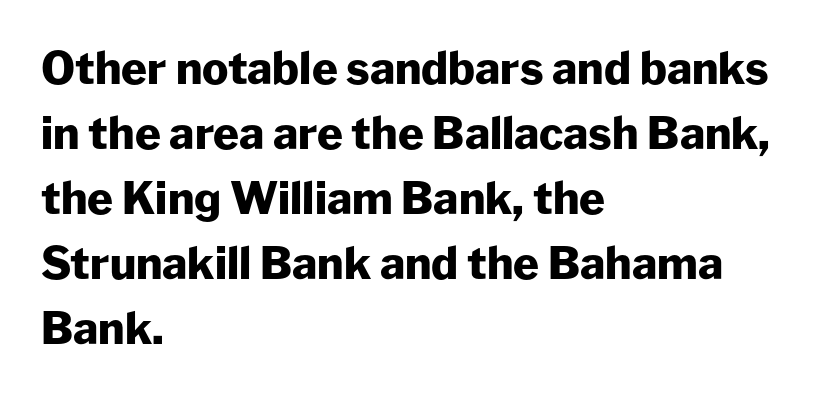
{"serif": "no", "italic": "no", "bold": "yes", "weight": "heavy", "width": "normal", "stroke_contrast": "low", "x_height": "medium", "monospaced": "no", "underline": "no", "align": "left", "line_spacing": "normal", "line_spacing_ratio": 1.48, "letter_spacing": "normal", "letter_spacing_em": 0.0, "glyph_px": 44}
